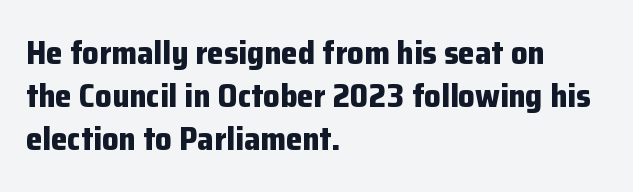
Observe the absence of serifs on each vertical stroke in this sample. Default kerning and tracking; the words read as compact shapes. Each letter keeps its own natural width here, so spacing adapts to shape. Heavy, bold letterforms.
